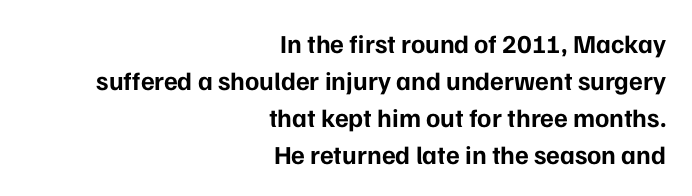
Q: Is the text bold? A: Yes.
Q: Is the text italic (slanted)? A: No, it is upright.
Q: Is the text underlined? A: No.
Q: How is the paragraph aligned? A: Right-aligned.
Q: Is the spacing between letters normal or unusually wide? A: Normal.
Q: Is the spacing between lines tight, normal or loose? A: Normal.
